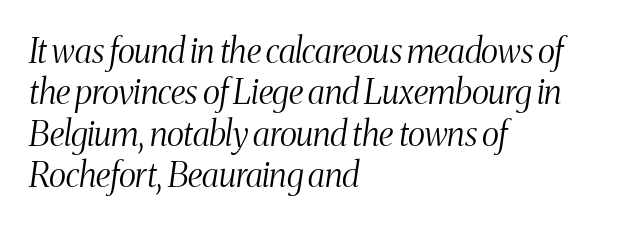
{"serif": "yes", "italic": "yes", "lean": "right", "slant_degrees": 8, "bold": "no", "weight": "light", "width": "condensed", "stroke_contrast": "medium", "x_height": "medium", "monospaced": "no", "underline": "no", "align": "left", "line_spacing_ratio": 1.22, "letter_spacing": "normal", "letter_spacing_em": 0.0, "glyph_px": 34}
